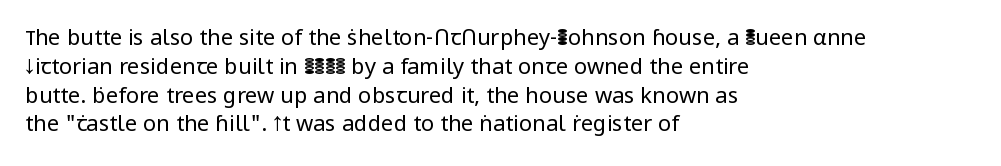
{"italic": "no", "bold": "no", "underline": "no", "align": "left", "line_spacing": "normal", "line_spacing_ratio": 1.31, "letter_spacing": "normal", "letter_spacing_em": 0.0, "glyph_px": 22}
